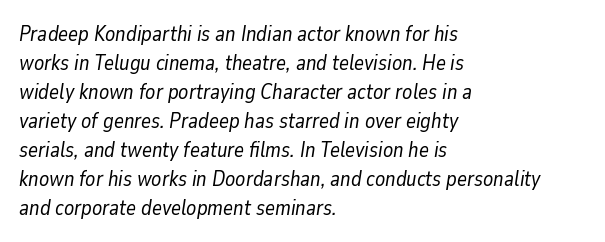
Compared with a typical body face, this is equally light or lighter still. Underline: absent. An italicized treatment has been applied to the whole sample. Tracking here is standard; glyphs follow each other at the usual distance.
